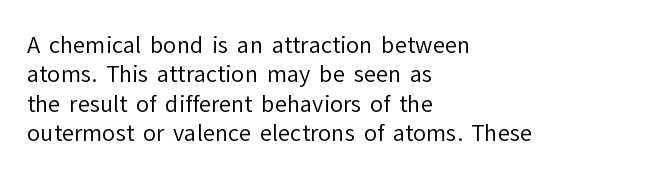
Q: Is the text bold? A: No.
Q: Is the text italic (slanted)? A: No, it is upright.
Q: Is the text underlined? A: No.
Q: How is the paragraph aligned? A: Left-aligned.
Q: Is the spacing between letters normal or unusually wide? A: Normal.
Q: Is the spacing between lines tight, normal or loose? A: Normal.
